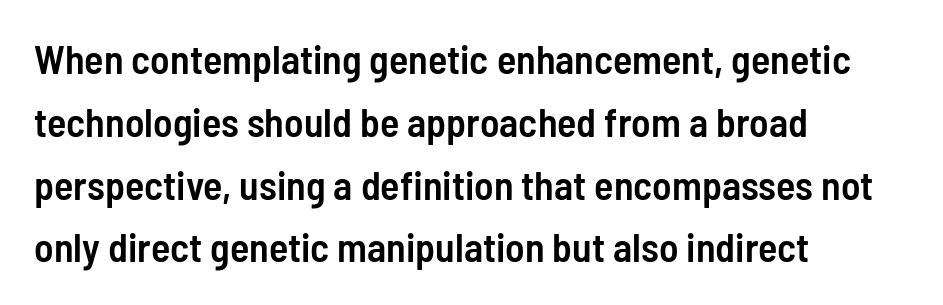
The image shows 40 px semibold, condensed sans-serif type, upright; set left-aligned, normal line spacing (1.57x), normal letter spacing, not underlined; low stroke contrast and a medium x-height.
